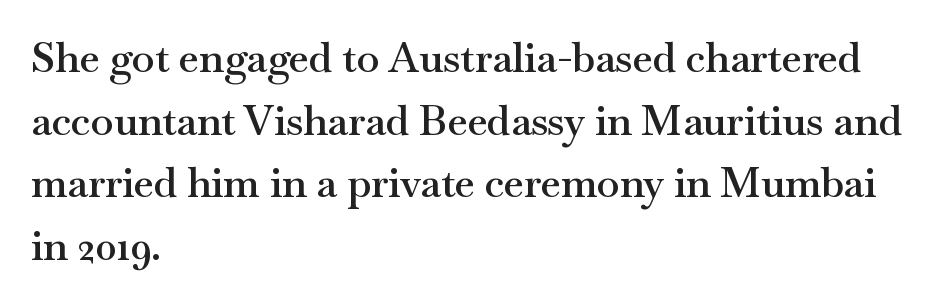
{"serif": "yes", "italic": "no", "bold": "semi", "weight": "semibold", "width": "wide", "stroke_contrast": "medium", "x_height": "small", "monospaced": "no", "underline": "no", "align": "left", "line_spacing": "normal", "line_spacing_ratio": 1.53, "letter_spacing": "normal", "letter_spacing_em": 0.0, "glyph_px": 41}
